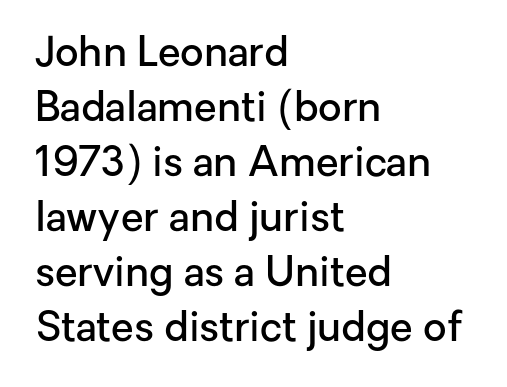
Think of a printed novel: that variable character pitch is what you see here. A normal amount of white space separates one row of letters from the next. The glyphs in this specimen are sans serif. A semibold gives these letters moderate extra thickness, short of bold.
